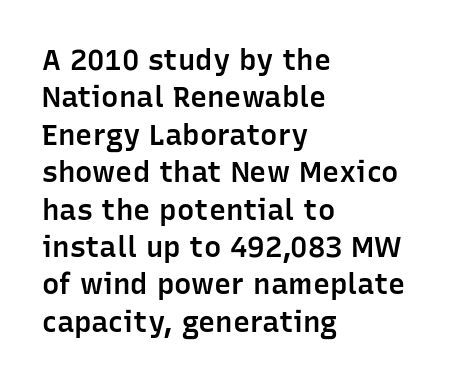
Q: Is the text bold? A: Semi-bold.
Q: Is the text italic (slanted)? A: No, it is upright.
Q: Is the typeface a serif or a sans-serif typeface? A: Sans-serif.
Q: Is the text underlined? A: No.
Q: How is the paragraph aligned? A: Left-aligned.
Q: Is the spacing between letters normal or unusually wide? A: Normal.
Q: Is the spacing between lines tight, normal or loose? A: Normal.
Q: Width (condensed, normal, or wide)? A: Normal.
Q: Stroke contrast? A: Low.
Q: x-height? A: Medium.
Q: Monospaced? A: No.
